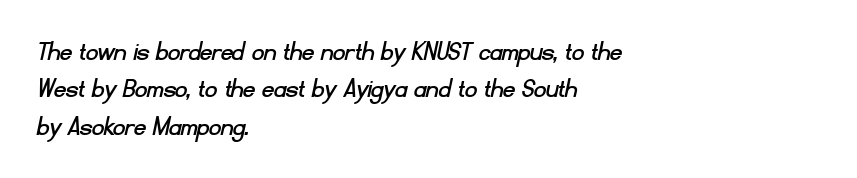
Q: Is the typeface a serif or a sans-serif typeface? A: Sans-serif.
Q: Is the text underlined? A: No.
Q: How is the paragraph aligned? A: Left-aligned.
Q: Is the spacing between letters normal or unusually wide? A: Normal.
Q: Is the spacing between lines tight, normal or loose? A: Normal.
Q: Width (condensed, normal, or wide)? A: Normal.
Q: Stroke contrast? A: Low.
Q: x-height? A: Small.
Q: Monospaced? A: No.
